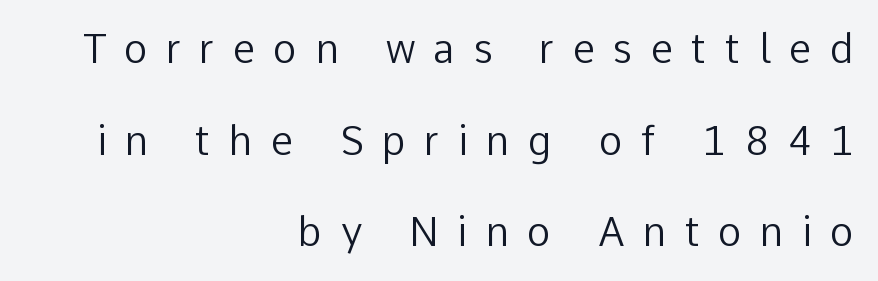
Q: Is the text bold? A: No.
Q: Is the text italic (slanted)? A: No, it is upright.
Q: Is the typeface a serif or a sans-serif typeface? A: Sans-serif.
Q: Is the text underlined? A: No.
Q: How is the paragraph aligned? A: Right-aligned.
Q: Is the spacing between letters normal or unusually wide? A: Unusually wide.
Q: Is the spacing between lines tight, normal or loose? A: Loose.
Q: Width (condensed, normal, or wide)? A: Normal.
Q: Stroke contrast? A: Low.
Q: x-height? A: Medium.
Q: Monospaced? A: No.
